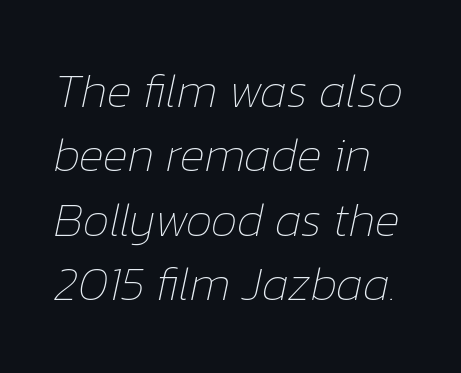
Check under the words: just untouched page. Is the type slanted? Yes — the strokes lean at a clear angle. The ragged edge is on the right, which tells us the setting is flush left. The leading is moderate, giving the passage an even texture.
